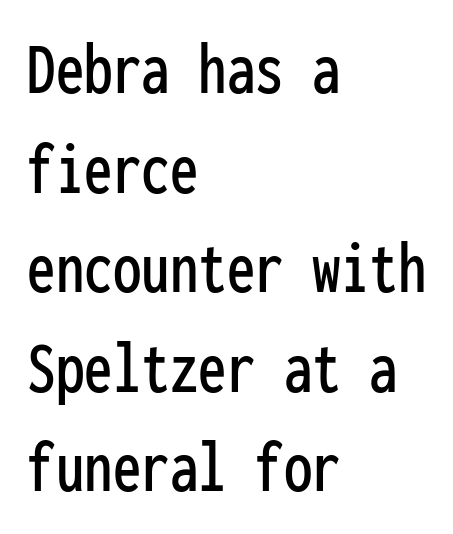
Q: Is the text italic (slanted)? A: No, it is upright.
Q: Is the typeface a serif or a sans-serif typeface? A: Sans-serif.
Q: Is the text underlined? A: No.
Q: How is the paragraph aligned? A: Left-aligned.
Q: Is the spacing between letters normal or unusually wide? A: Normal.
Q: Is the spacing between lines tight, normal or loose? A: Normal.
Q: Width (condensed, normal, or wide)? A: Condensed.
Q: Stroke contrast? A: Low.
Q: x-height? A: Medium.
Q: Monospaced? A: Yes.
